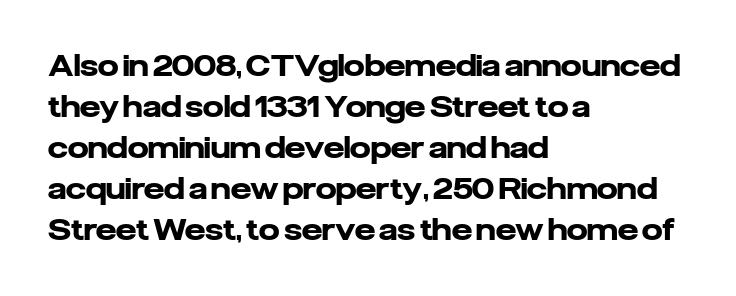
Q: Is the text bold? A: Yes.
Q: Is the text italic (slanted)? A: No, it is upright.
Q: Is the typeface a serif or a sans-serif typeface? A: Sans-serif.
Q: Is the text underlined? A: No.
Q: How is the paragraph aligned? A: Left-aligned.
Q: Is the spacing between letters normal or unusually wide? A: Normal.
Q: Is the spacing between lines tight, normal or loose? A: Normal.
Q: Width (condensed, normal, or wide)? A: Normal.
Q: Stroke contrast? A: Low.
Q: x-height? A: Medium.
Q: Monospaced? A: No.
